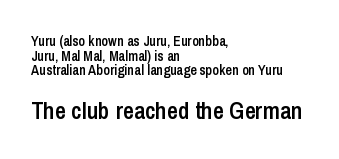
{"italic": "no", "bold": "semi", "underline": "no", "align": "left", "line_spacing": "tight", "line_spacing_ratio": 1.05, "letter_spacing": "normal", "letter_spacing_em": 0.0, "larger_block": "second", "size_ratio": 1.71, "glyph_px": 24}
